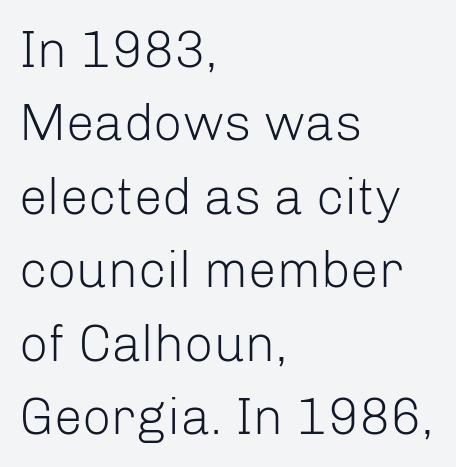
{"serif": "no", "italic": "no", "bold": "no", "weight": "light", "width": "normal", "stroke_contrast": "low", "x_height": "medium", "monospaced": "no", "underline": "no", "align": "left", "line_spacing": "normal", "line_spacing_ratio": 1.44, "letter_spacing": "normal", "letter_spacing_em": 0.0, "glyph_px": 51}
